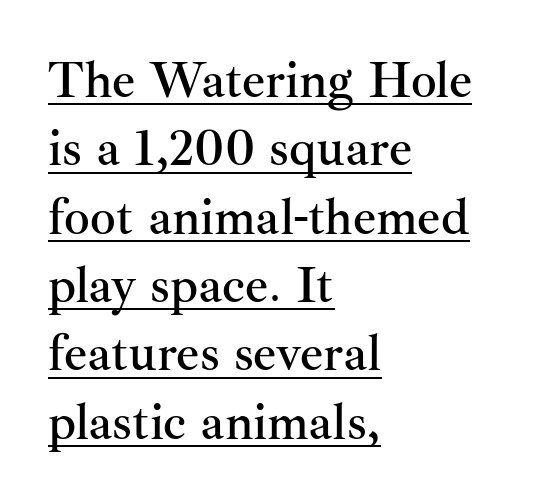
The image shows 51 px serif type, upright; set left-aligned, normal line spacing (1.34x), normal letter spacing, underlined; medium stroke contrast and a small x-height.
